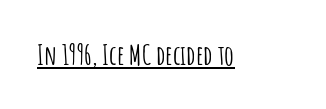
In terms of letterspacing, this is plain default setting. Ascenders rise straight up at ninety degrees. Underline: present.
